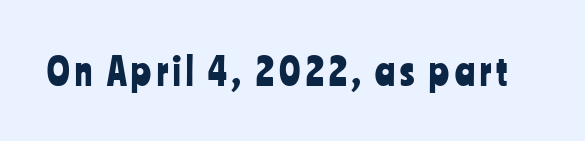
Is this a fixed-width face? No — the glyphs have proportional, varying widths. Characters remain perfectly vertical along every line. No feet cap the strokes, marking this as sans-serif type. Nobody drew a line under any word here.
